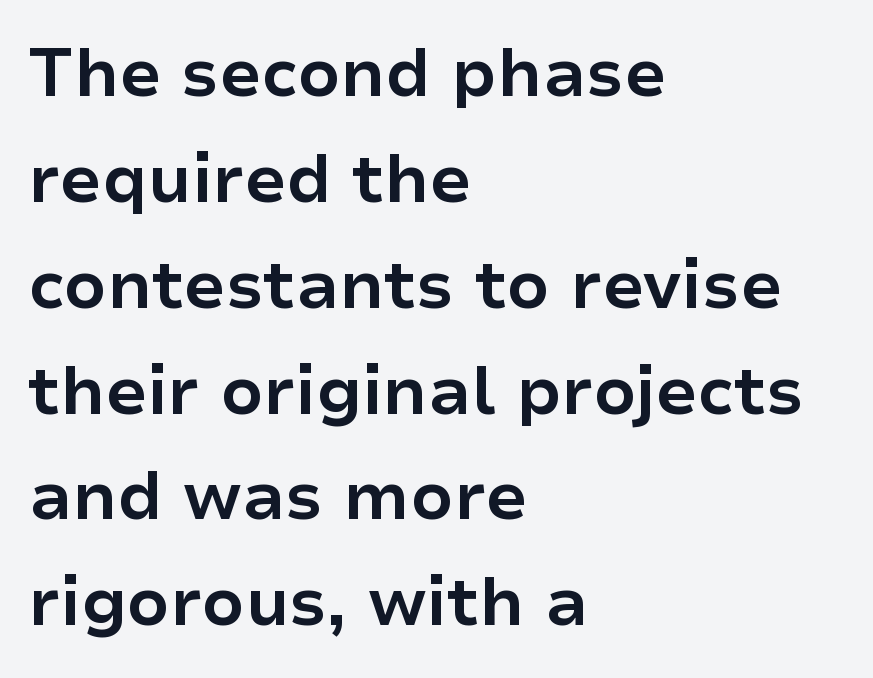
The image shows 67 px bold sans-serif type, upright; set left-aligned, normal line spacing (1.58x), normal letter spacing, not underlined; low stroke contrast and a medium x-height.
